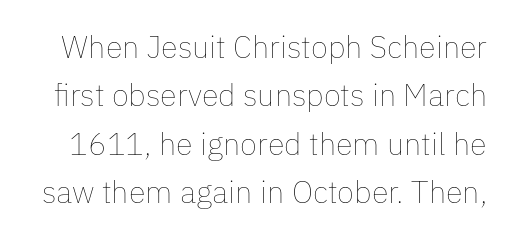
Q: Is the text bold? A: No.
Q: Is the text italic (slanted)? A: No, it is upright.
Q: Is the text underlined? A: No.
Q: Is the spacing between letters normal or unusually wide? A: Normal.
Q: Is the spacing between lines tight, normal or loose? A: Normal.
Q: Width (condensed, normal, or wide)? A: Normal.
Q: Stroke contrast? A: Low.
Q: x-height? A: Medium.
Q: Monospaced? A: No.
